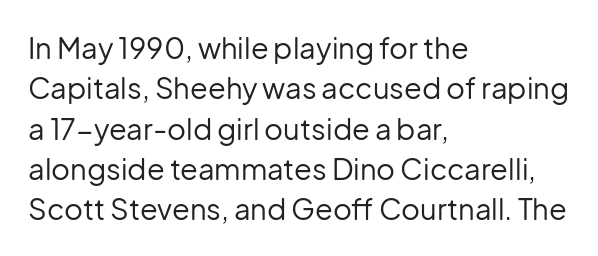
The type is set solid horizontally, with unmodified tracking. The axis of the letterforms is exactly vertical. The letters advance in unequal steps, a hallmark of proportional type. Stroke thickness stays within the range of a standard reading face or lighter. Quick note: interline space is typical.
